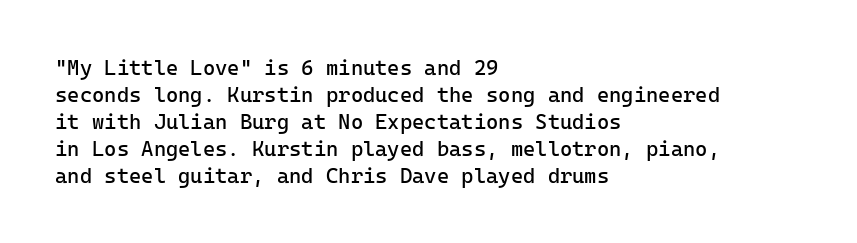
The image shows 21 px text type, upright; set left-aligned, normal line spacing (1.28x), normal letter spacing, not underlined.
